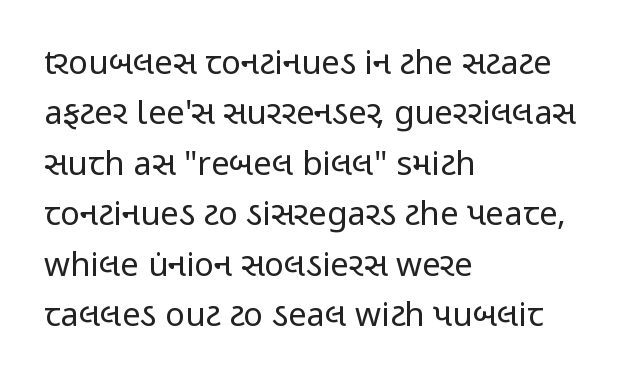
Quick note: interline space is typical. Do the letters lean? They stand straight. Font category for this specimen: sans-serif. You could not count columns in this text — the font is proportionally spaced. Visually the block forms a straight wall on the left and a jagged coastline on the right. A bare baseline throughout the passage.
